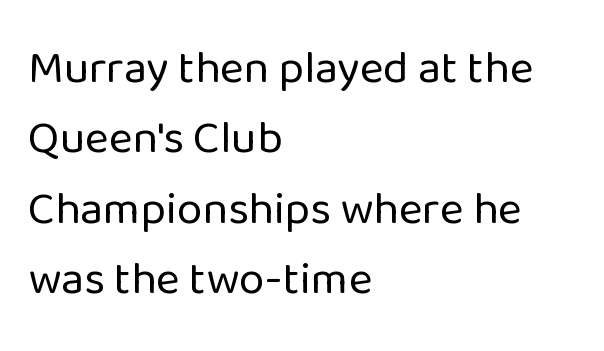
The image shows 46 px regular-weight sans-serif type, upright; set left-aligned, normal line spacing (1.53x), normal letter spacing, not underlined; low stroke contrast and a medium x-height.
